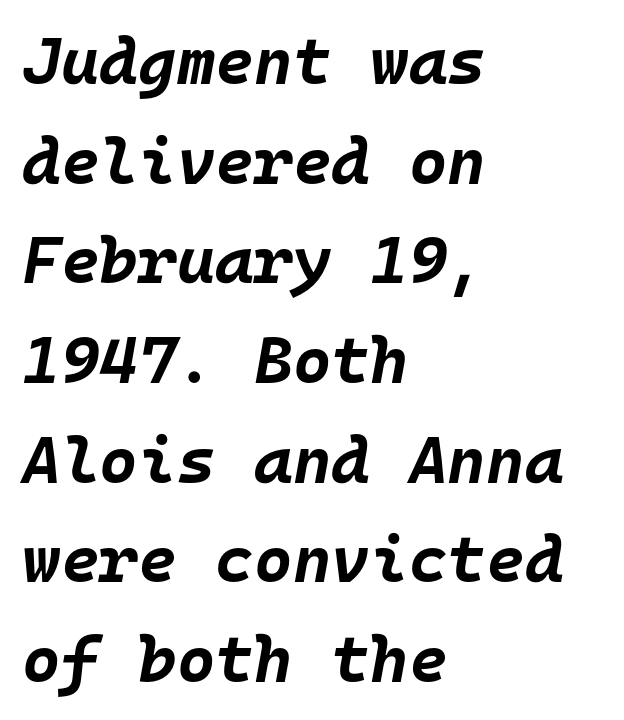
Q: Is the text bold? A: Yes.
Q: Is the text italic (slanted)? A: Yes, it leans right by about 10 degrees.
Q: Is the text underlined? A: No.
Q: How is the paragraph aligned? A: Left-aligned.
Q: Is the spacing between letters normal or unusually wide? A: Normal.
Q: Is the spacing between lines tight, normal or loose? A: Normal.
Q: Width (condensed, normal, or wide)? A: Normal.
Q: Stroke contrast? A: Low.
Q: x-height? A: Large.
Q: Monospaced? A: Yes.
